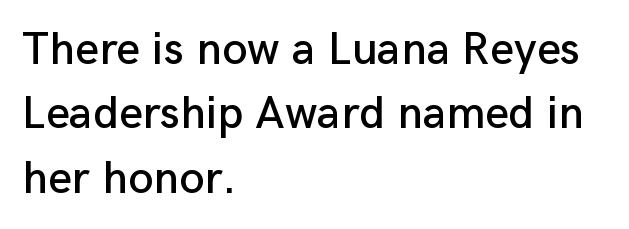
The image shows 46 px sans-serif type, upright; set left-aligned, normal line spacing (1.4x), normal letter spacing, not underlined; low stroke contrast and a medium x-height.
